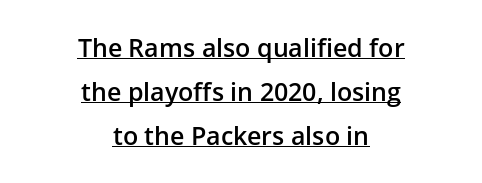
The image shows 25 px text type, upright; set centered, line spacing 1.76x, normal letter spacing, underlined.
